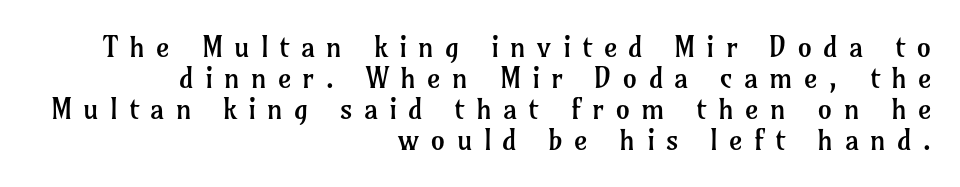
The image shows 29 px regular-weight serif type, upright; set right-aligned, tight line spacing (1.07x), unusually wide letter spacing (+0.38 em), not underlined; low stroke contrast and a medium x-height.
